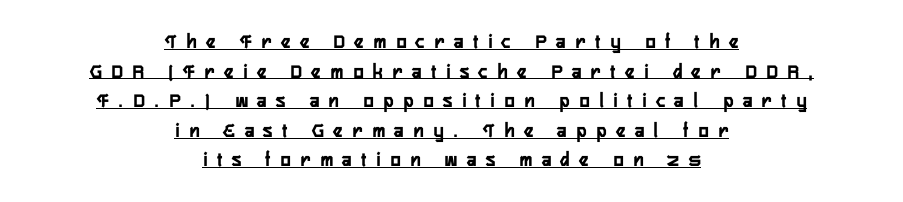
The image shows 21 px text type, upright; set centered, normal line spacing (1.41x), unusually wide letter spacing (+0.47 em), underlined.
